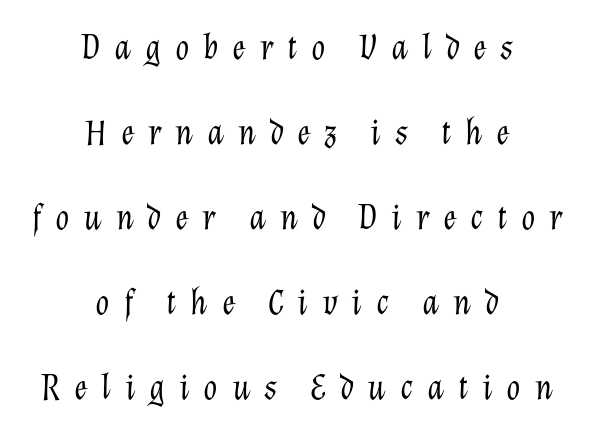
A great deal of white space separates one row of letters from the next. No extra ink here — the face is not bold. This sample uses expanded letter spacing, leaving extra air between glyphs. The letters are slanted; this is an italic face. Is this a fixed-width face? No — the glyphs have proportional, varying widths. Centered paragraph, ragged on both sides.
